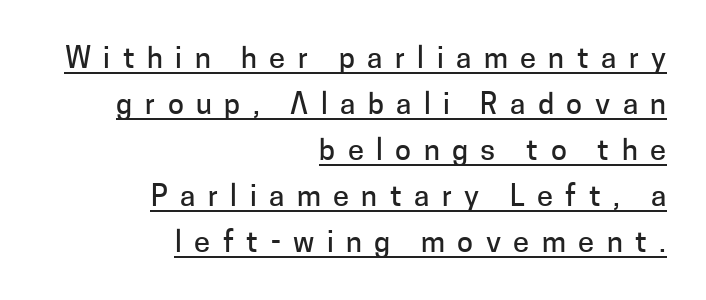
The image shows 29 px sans-serif type, upright; set right-aligned, normal line spacing (1.59x), unusually wide letter spacing (+0.43 em), underlined; low stroke contrast and a medium x-height.
